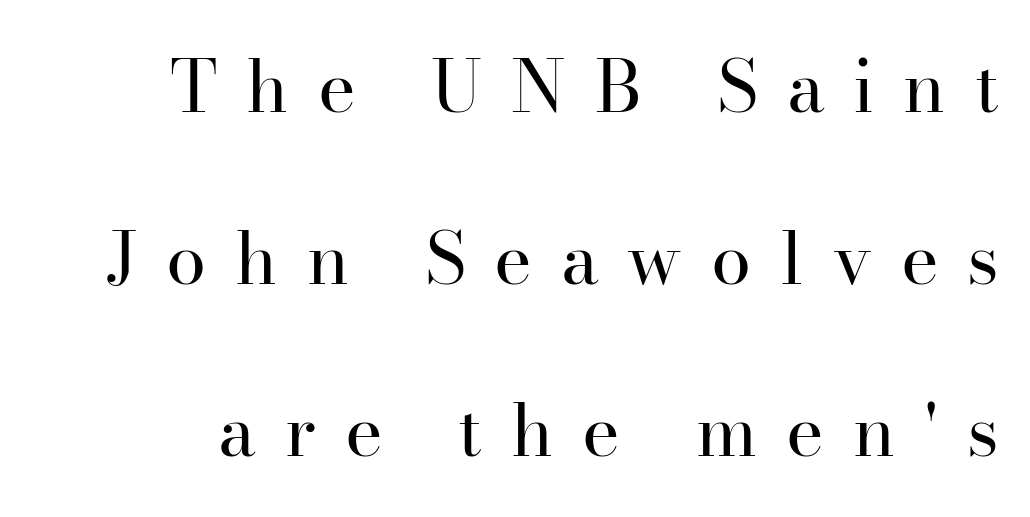
Q: Is the text bold? A: No.
Q: Is the text italic (slanted)? A: No, it is upright.
Q: Is the typeface a serif or a sans-serif typeface? A: Serif.
Q: Is the text underlined? A: No.
Q: Is the spacing between letters normal or unusually wide? A: Unusually wide.
Q: Is the spacing between lines tight, normal or loose? A: Loose.
Q: Width (condensed, normal, or wide)? A: Normal.
Q: Stroke contrast? A: High.
Q: x-height? A: Small.
Q: Monospaced? A: No.
